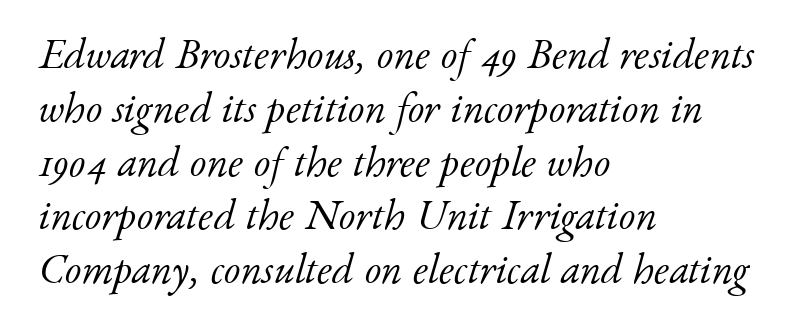
Q: Is the text bold? A: No.
Q: Is the text italic (slanted)? A: Yes, it leans right by about 17 degrees.
Q: Is the typeface a serif or a sans-serif typeface? A: Serif.
Q: Is the text underlined? A: No.
Q: How is the paragraph aligned? A: Left-aligned.
Q: Is the spacing between letters normal or unusually wide? A: Normal.
Q: Is the spacing between lines tight, normal or loose? A: Normal.
Q: Width (condensed, normal, or wide)? A: Normal.
Q: Stroke contrast? A: Low.
Q: x-height? A: Small.
Q: Monospaced? A: No.
